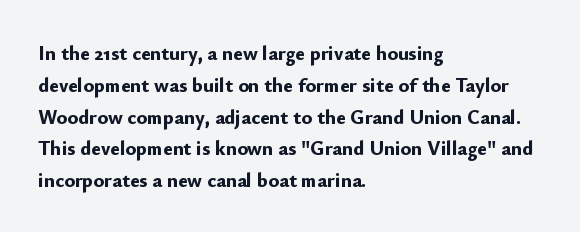
The image shows 20 px bold type, upright; set left-aligned, normal line spacing (1.59x), normal letter spacing, not underlined.
